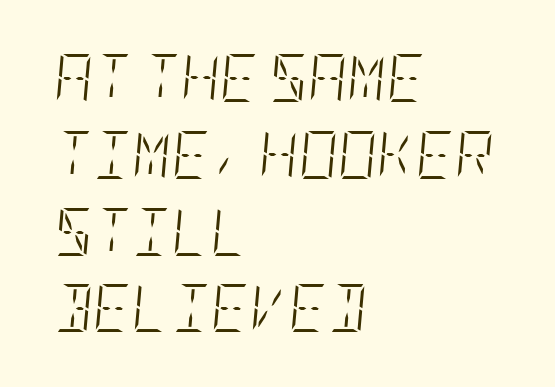
Q: Is the text bold? A: No.
Q: Is the text italic (slanted)? A: Yes, it leans right by about 5 degrees.
Q: Is the text underlined? A: No.
Q: How is the paragraph aligned? A: Left-aligned.
Q: Is the spacing between letters normal or unusually wide? A: Normal.
Q: Is the spacing between lines tight, normal or loose? A: Normal.
Q: Width (condensed, normal, or wide)? A: Condensed.
Q: Stroke contrast? A: Low.
Q: x-height? A: Large.
